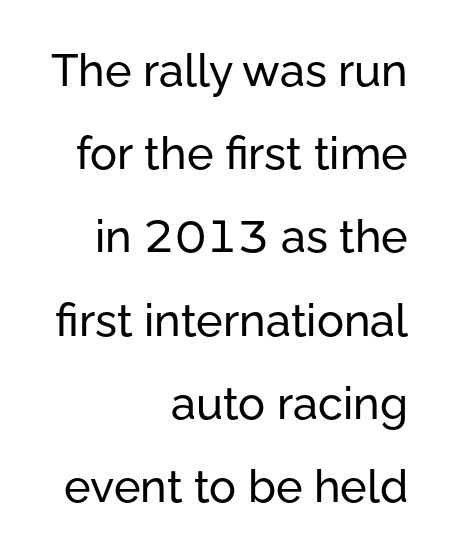
{"serif": "no", "italic": "no", "width": "normal", "stroke_contrast": "low", "x_height": "medium", "monospaced": "no", "underline": "no", "align": "right", "line_spacing_ratio": 1.85, "letter_spacing": "normal", "letter_spacing_em": 0.0, "glyph_px": 45}
